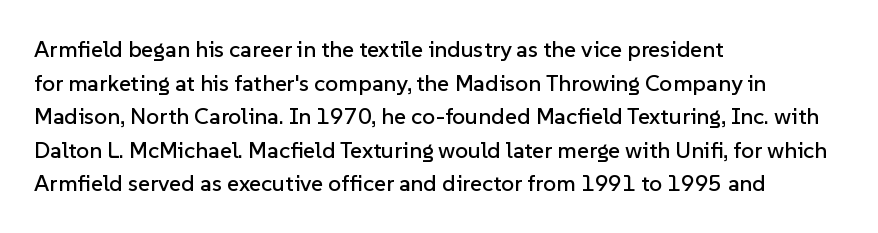
Notice how the passage keeps a crisp vertical edge on the left only. Ascenders rise straight up at ninety degrees. The passage shown is not underscored anywhere. Tracking value appears to be zero — textbook default spacing.
